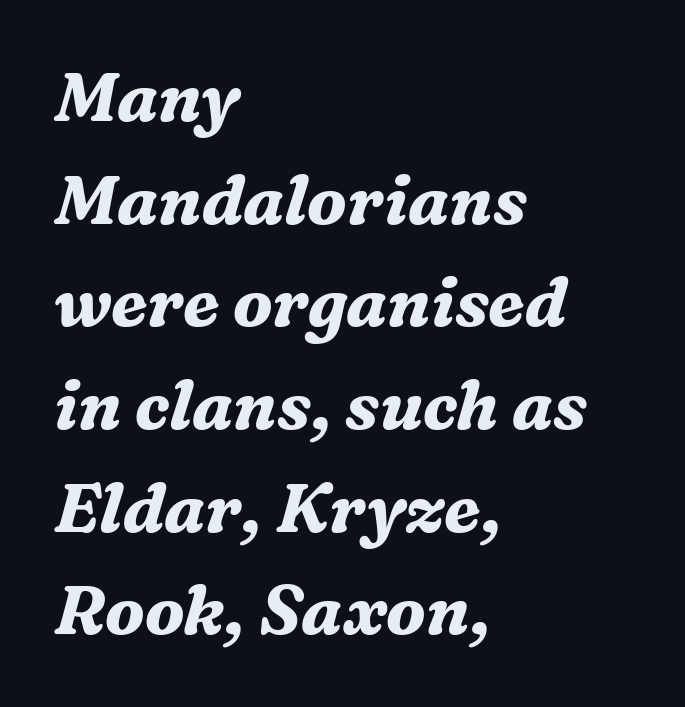
Q: Is the text bold? A: Yes.
Q: Is the text italic (slanted)? A: Yes, it leans right by about 16 degrees.
Q: Is the typeface a serif or a sans-serif typeface? A: Serif.
Q: Is the text underlined? A: No.
Q: How is the paragraph aligned? A: Left-aligned.
Q: Is the spacing between letters normal or unusually wide? A: Normal.
Q: Is the spacing between lines tight, normal or loose? A: Normal.
Q: Width (condensed, normal, or wide)? A: Normal.
Q: Stroke contrast? A: Medium.
Q: x-height? A: Medium.
Q: Monospaced? A: No.
